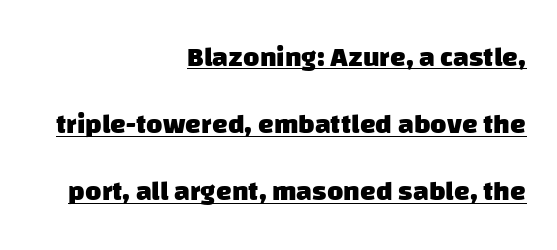
The image shows 28 px heavy sans-serif type; set right-aligned, loose line spacing (2.4x), normal letter spacing, underlined; low stroke contrast and a large x-height.
